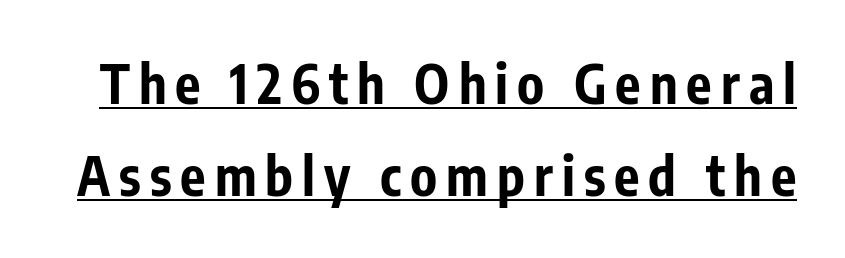
{"serif": "no", "italic": "no", "bold": "yes", "weight": "bold", "width": "condensed", "stroke_contrast": "low", "x_height": "medium", "monospaced": "no", "underline": "yes", "line_spacing_ratio": 1.74, "glyph_px": 53}
